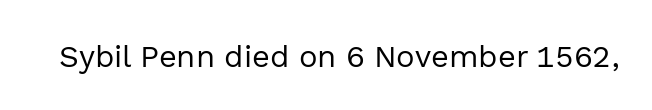
{"serif": "no", "italic": "no", "bold": "no", "weight": "regular", "width": "normal", "x_height": "medium", "monospaced": "no", "underline": "no", "letter_spacing": "normal", "letter_spacing_em": 0.0, "glyph_px": 31}
